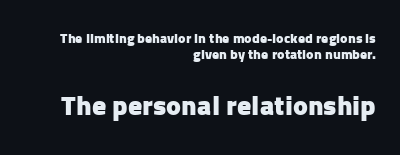
The image shows 28 px heavy sans-serif type, upright; set right-aligned, tight line spacing (1.12x), normal letter spacing, not underlined; the second (bottom) block is 2.0x larger; low stroke contrast and a medium x-height.
